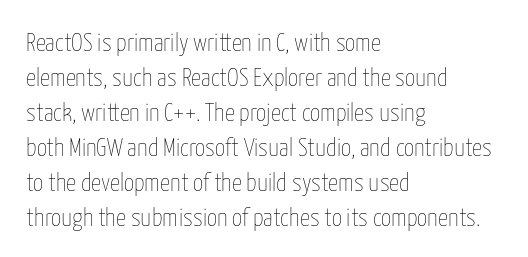
The image shows 25 px text type, upright; set left-aligned, normal line spacing (1.4x), normal letter spacing, not underlined.
